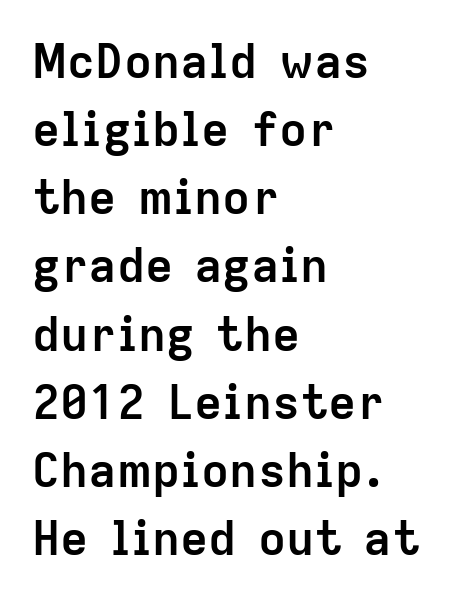
Q: Is the text bold? A: Yes.
Q: Is the text italic (slanted)? A: No, it is upright.
Q: Is the typeface a serif or a sans-serif typeface? A: Sans-serif.
Q: Is the text underlined? A: No.
Q: How is the paragraph aligned? A: Left-aligned.
Q: Is the spacing between letters normal or unusually wide? A: Normal.
Q: Is the spacing between lines tight, normal or loose? A: Normal.
Q: Width (condensed, normal, or wide)? A: Normal.
Q: Stroke contrast? A: Low.
Q: x-height? A: Medium.
Q: Monospaced? A: No.
